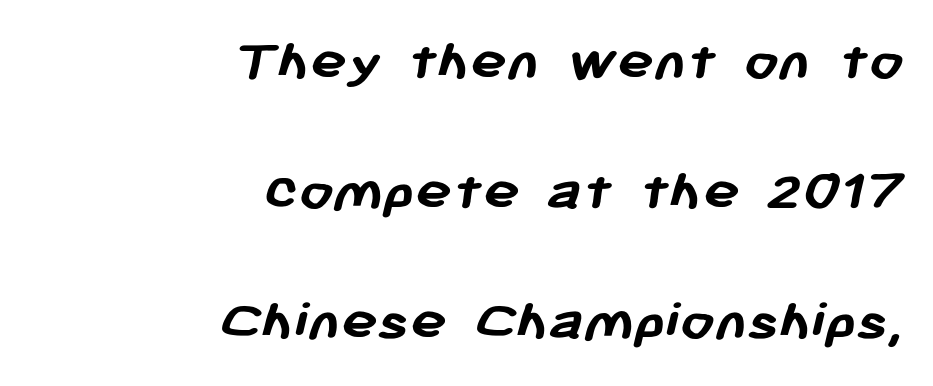
The image shows 61 px semibold sans-serif type; set right-aligned, loose line spacing (2.13x), normal letter spacing, not underlined; low stroke contrast and a medium x-height.
